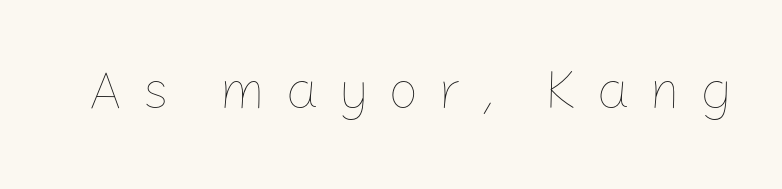
{"italic": "no", "bold": "no", "weight": "thin", "width": "normal", "stroke_contrast": "low", "x_height": "medium", "monospaced": "no", "underline": "no", "letter_spacing": "wide", "letter_spacing_em": 0.35, "glyph_px": 54}
